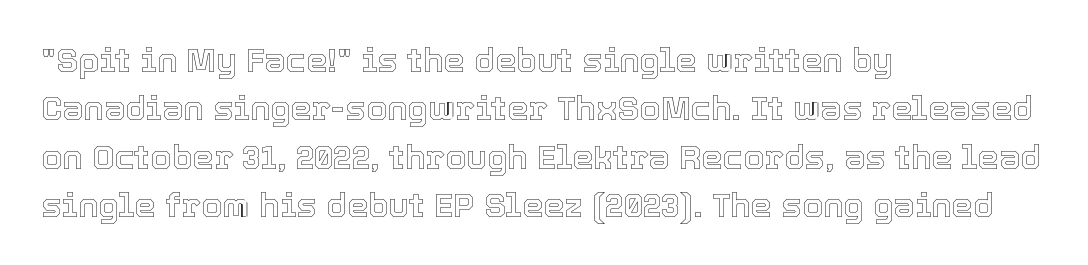
Q: Is the text italic (slanted)? A: No, it is upright.
Q: Is the text underlined? A: No.
Q: How is the paragraph aligned? A: Left-aligned.
Q: Is the spacing between letters normal or unusually wide? A: Normal.
Q: Is the spacing between lines tight, normal or loose? A: Normal.
Q: Width (condensed, normal, or wide)? A: Normal.
Q: x-height? A: Medium.
Q: Monospaced? A: No.
